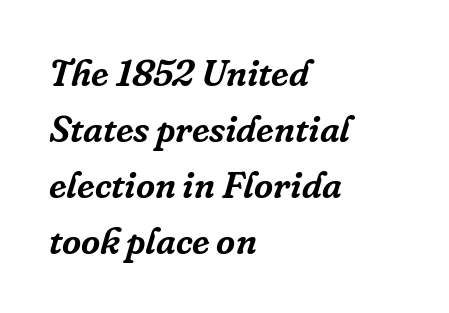
Q: Is the text italic (slanted)? A: Yes, it leans right by about 16 degrees.
Q: Is the typeface a serif or a sans-serif typeface? A: Serif.
Q: Is the text underlined? A: No.
Q: How is the paragraph aligned? A: Left-aligned.
Q: Is the spacing between letters normal or unusually wide? A: Normal.
Q: Is the spacing between lines tight, normal or loose? A: Normal.
Q: Width (condensed, normal, or wide)? A: Normal.
Q: Stroke contrast? A: Low.
Q: x-height? A: Medium.
Q: Monospaced? A: No.
